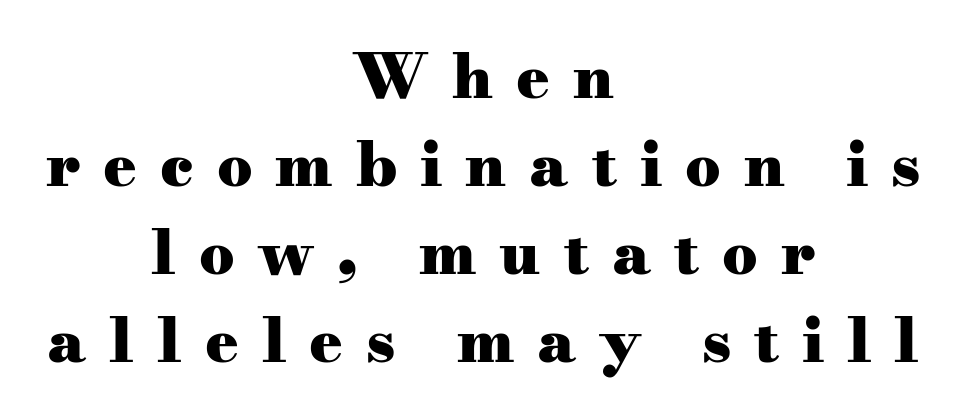
The image shows 62 px heavy, wide serif type, upright; set centered, normal line spacing (1.42x), unusually wide letter spacing (+0.37 em), not underlined; medium stroke contrast and a small x-height.
